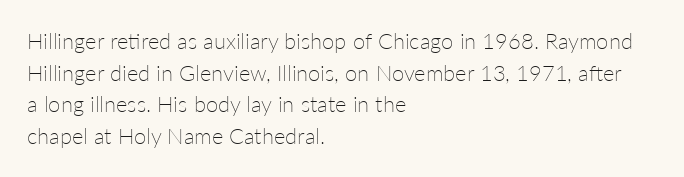
{"italic": "no", "bold": "no", "underline": "no", "align": "left", "line_spacing": "normal", "line_spacing_ratio": 1.44, "letter_spacing": "normal", "letter_spacing_em": 0.0, "glyph_px": 22}
